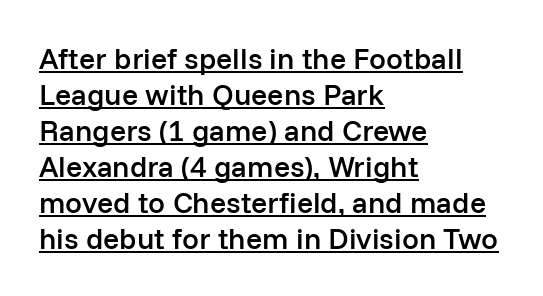
Q: Is the text bold? A: Semi-bold.
Q: Is the text italic (slanted)? A: No, it is upright.
Q: Is the typeface a serif or a sans-serif typeface? A: Sans-serif.
Q: Is the text underlined? A: Yes.
Q: How is the paragraph aligned? A: Left-aligned.
Q: Is the spacing between letters normal or unusually wide? A: Normal.
Q: Width (condensed, normal, or wide)? A: Normal.
Q: Stroke contrast? A: Low.
Q: x-height? A: Medium.
Q: Monospaced? A: No.
